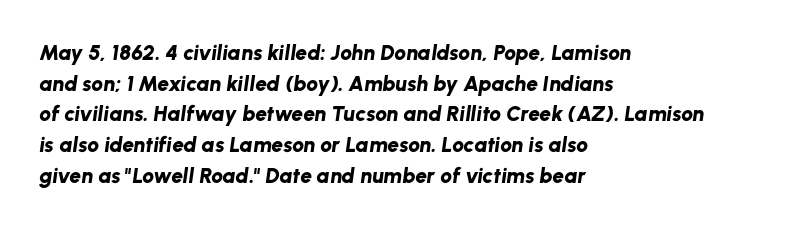
{"italic": "yes", "lean": "right", "slant_degrees": 8, "bold": "yes", "underline": "no", "align": "left", "line_spacing": "normal", "line_spacing_ratio": 1.46, "letter_spacing": "normal", "letter_spacing_em": 0.0, "glyph_px": 21}
